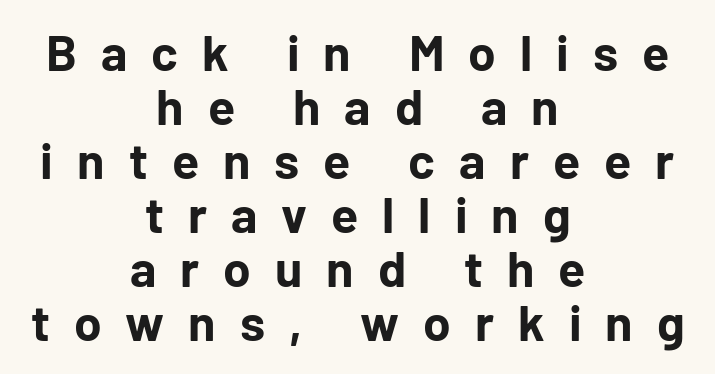
The image shows 50 px bold sans-serif type, upright; set centered, tight line spacing (1.08x), unusually wide letter spacing (+0.48 em), not underlined; low stroke contrast and a medium x-height.
